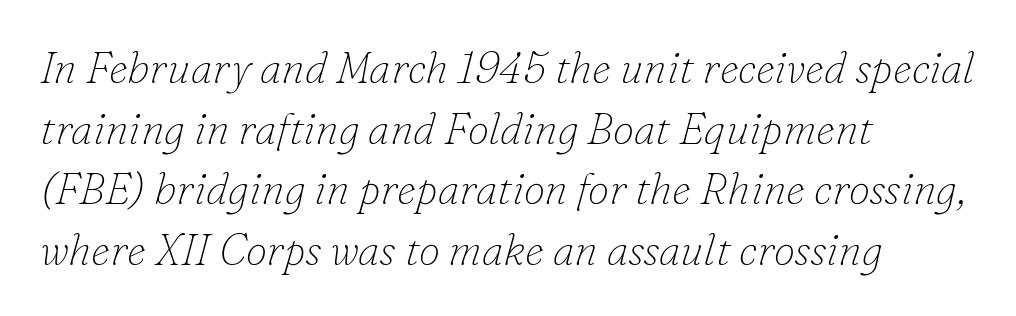
The letterforms sit at book weight or below. The designer went with a serif here, giving each stem small feet. A student would call this left alignment; a typographer would say flush left, rag right. A bare baseline throughout the passage. Yep, that's italic — everything's leaning.
